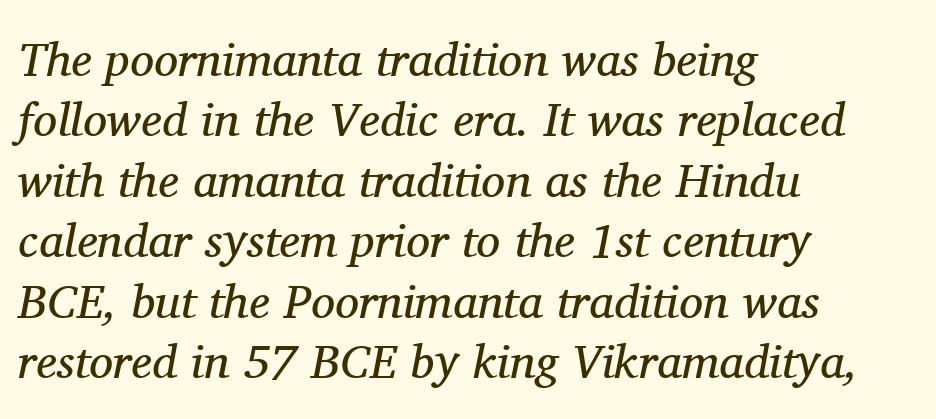
The face used here is rendered with its standard letterfit. This block has exactly the height ordinary leading produces. Underlining? Definitely not there. What kind of face is this? One with serifs.
